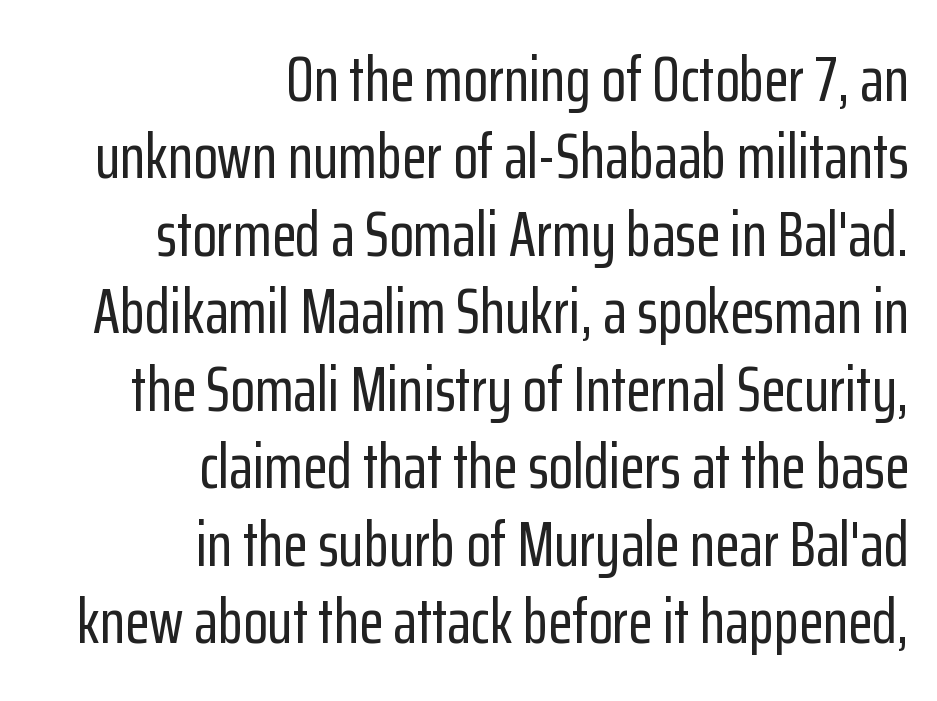
Q: Is the text italic (slanted)? A: No, it is upright.
Q: Is the typeface a serif or a sans-serif typeface? A: Sans-serif.
Q: Is the text underlined? A: No.
Q: How is the paragraph aligned? A: Right-aligned.
Q: Is the spacing between letters normal or unusually wide? A: Normal.
Q: Width (condensed, normal, or wide)? A: Condensed.
Q: Stroke contrast? A: Low.
Q: x-height? A: Medium.
Q: Monospaced? A: No.
